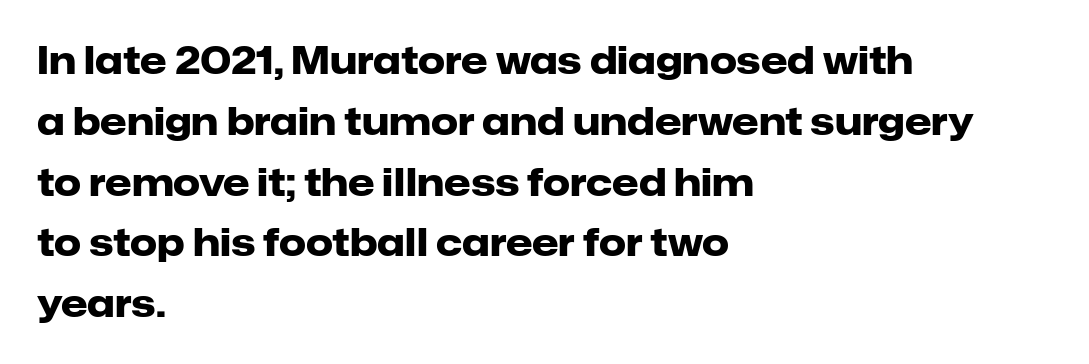
Compared with typical paragraphs, the rows here are spaced about the same. The glyphs in this specimen are sans serif. Unmarked baselines from the first word to the last. The type is set solid horizontally, with unmodified tracking. A typesetter would mark this as roman, not italic.
